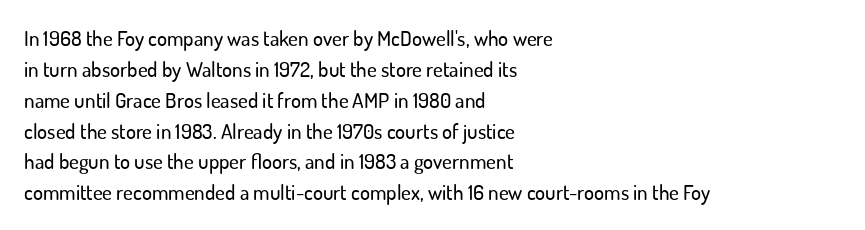
There is no visible air inserted between adjacent glyphs. Alignment: flush left. The words here are not underlined. The axis of the letterforms is exactly vertical. The designer left line spacing at the default.
